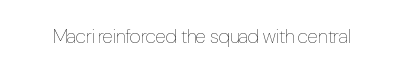
{"italic": "no", "bold": "no", "underline": "no", "letter_spacing": "normal", "letter_spacing_em": 0.0, "glyph_px": 20}
